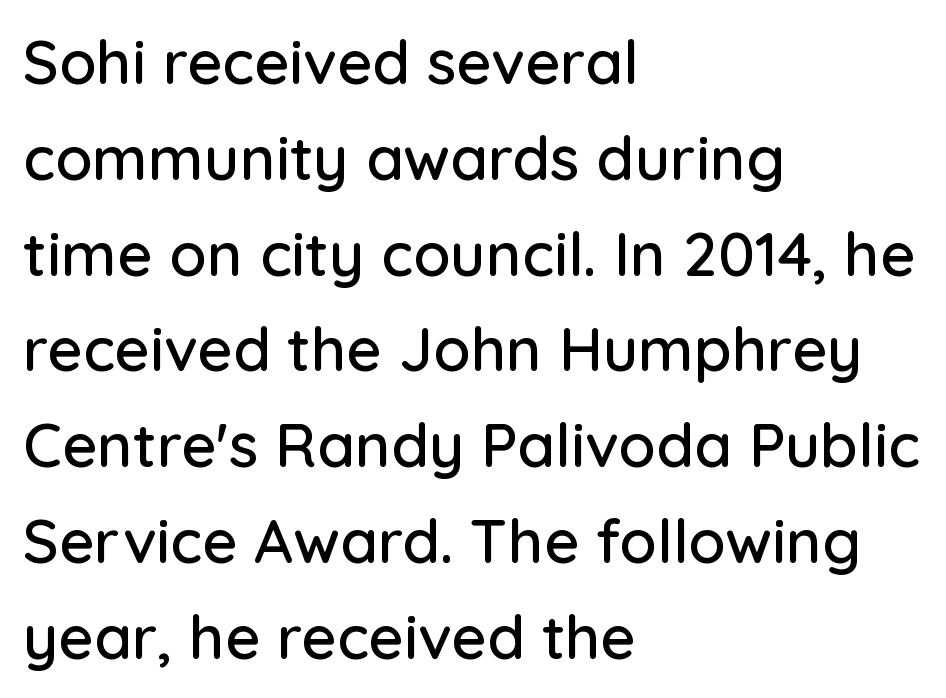
The image shows 61 px sans-serif type, upright; set left-aligned, normal line spacing (1.57x), normal letter spacing, not underlined; low stroke contrast and a medium x-height.
